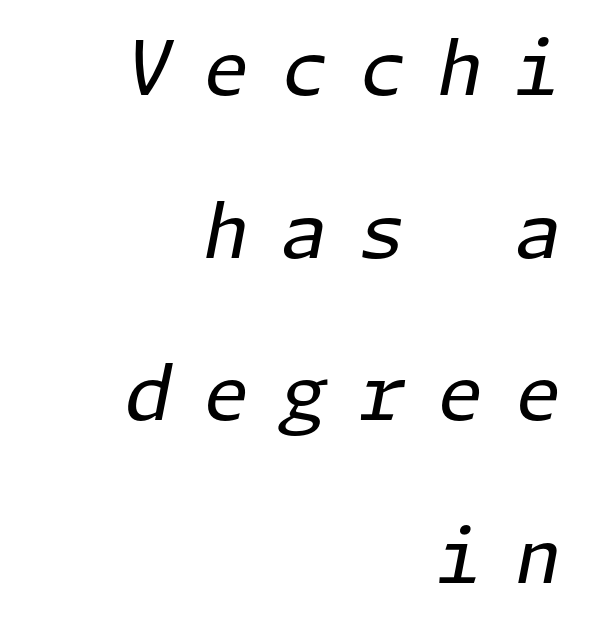
Q: Is the text bold? A: No.
Q: Is the text italic (slanted)? A: Yes, it leans right by about 11 degrees.
Q: Is the text underlined? A: No.
Q: How is the paragraph aligned? A: Right-aligned.
Q: Is the spacing between letters normal or unusually wide? A: Unusually wide.
Q: Is the spacing between lines tight, normal or loose? A: Loose.
Q: Width (condensed, normal, or wide)? A: Normal.
Q: Stroke contrast? A: Low.
Q: x-height? A: Medium.
